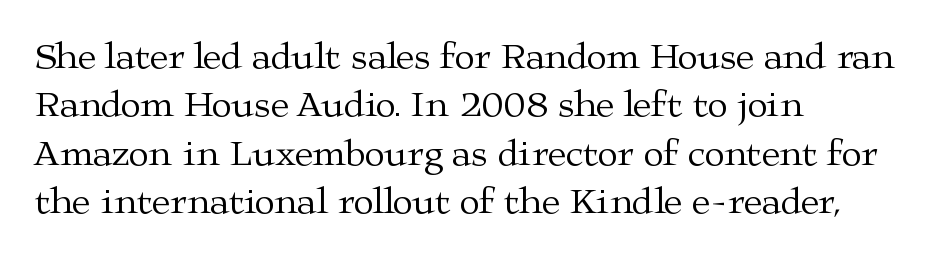
{"serif": "yes", "italic": "no", "bold": "no", "weight": "regular", "width": "wide", "stroke_contrast": "medium", "x_height": "medium", "monospaced": "no", "underline": "no", "align": "left", "line_spacing": "normal", "line_spacing_ratio": 1.31, "letter_spacing": "normal", "letter_spacing_em": 0.0, "glyph_px": 37}
